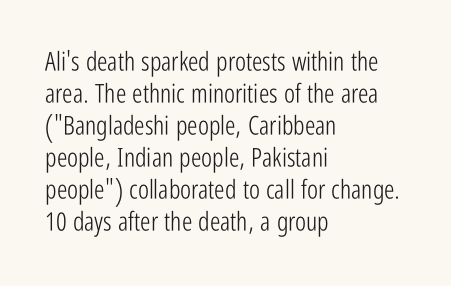
The passage shown is not underscored anywhere. Words appear dense and cohesive because spacing is normal. Alignment: flush left. Unlike italic type, these characters show no tilt at all.
